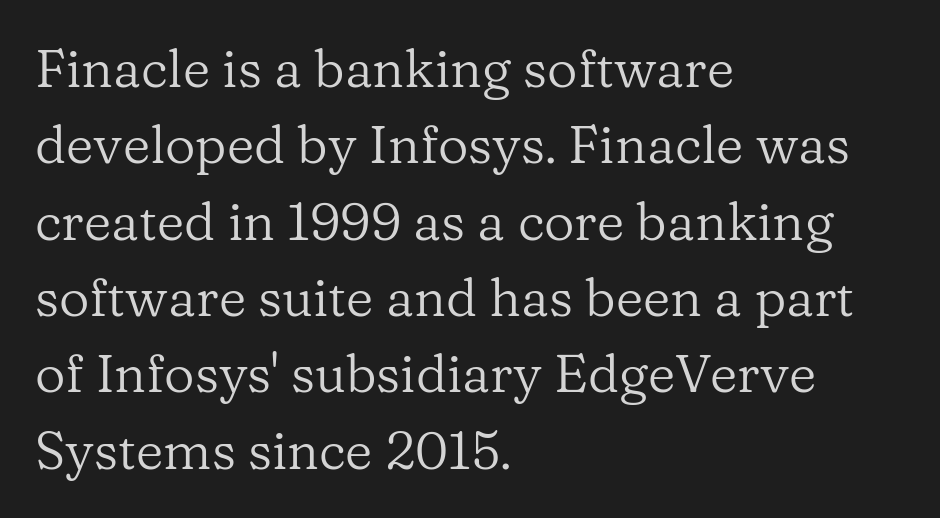
In CSS terms this would be text-align: left. The area under the type is left untouched. Unlike italic type, these characters show no tilt at all. Proportional: the letters do not fall into vertical columns. Notice how descenders clear the ascenders below comfortably — that's standard leading.
